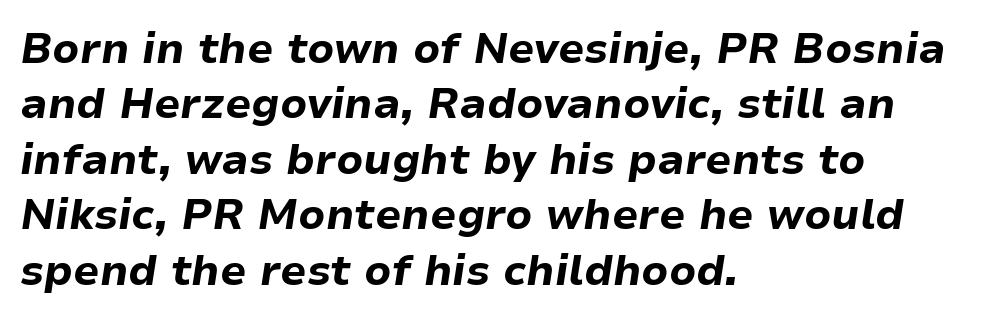
The image shows 42 px bold type, italic (leaning right); set left-aligned, normal line spacing (1.32x), normal letter spacing, not underlined; low stroke contrast and a medium x-height.
